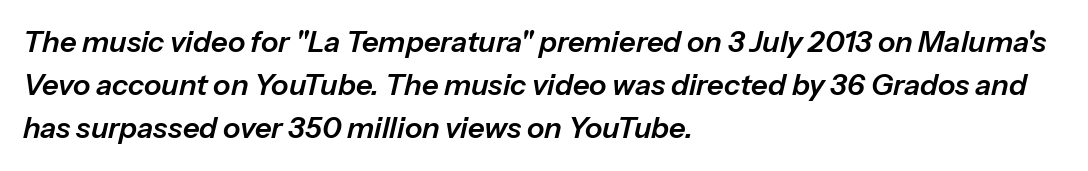
{"italic": "yes", "lean": "right", "slant_degrees": 13, "width": "normal", "stroke_contrast": "low", "x_height": "medium", "monospaced": "no", "underline": "no", "align": "left", "line_spacing": "normal", "line_spacing_ratio": 1.48, "letter_spacing": "normal", "letter_spacing_em": 0.0, "glyph_px": 29}
